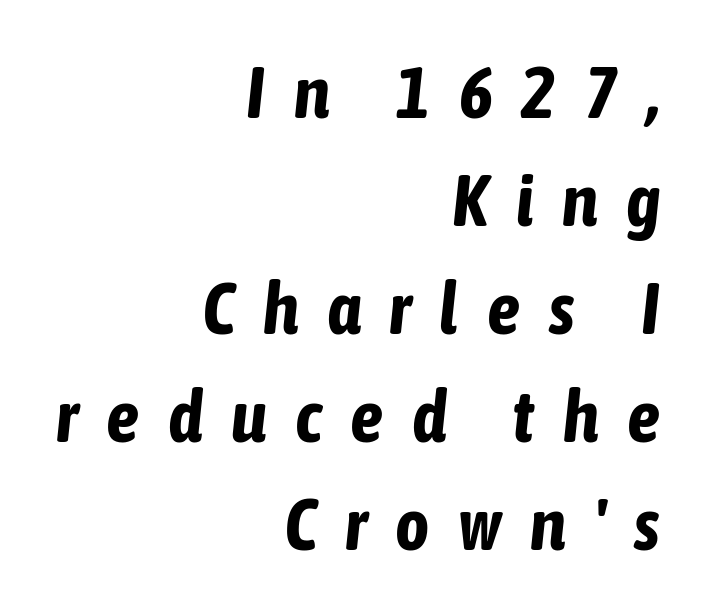
Look at the stroke-to-counter ratio: heavy, a bold. Spacing between characters has been opened up far beyond the box default. Interline gaps are of average width in this sample. The rendering applies a slant to the glyphs.
